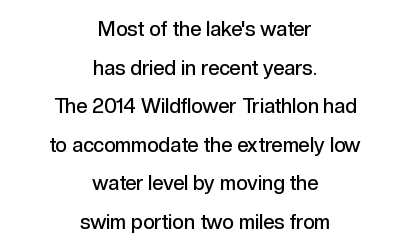
The image shows 20 px text type, upright; set centered, loose line spacing (1.93x), normal letter spacing, not underlined.
